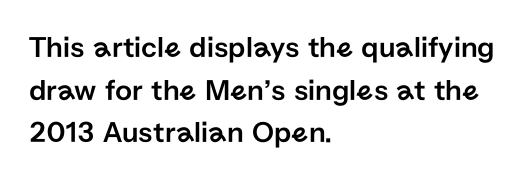
The image shows 30 px sans-serif type, upright; set left-aligned, normal line spacing (1.42x), normal letter spacing, not underlined; low stroke contrast and a medium x-height.
